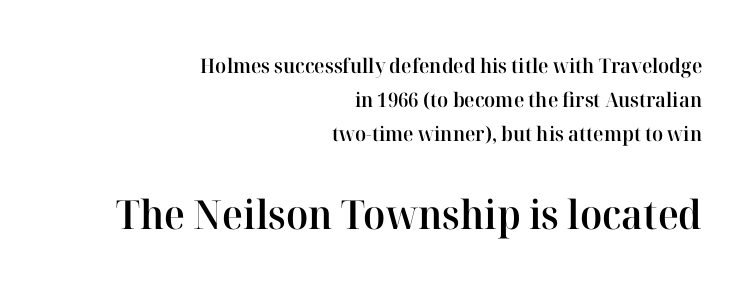
The image shows 40 px semibold serif type, upright; set right-aligned, line spacing 1.71x, normal letter spacing, not underlined; the second (bottom) block is 2.0x larger; high stroke contrast and a medium x-height.
